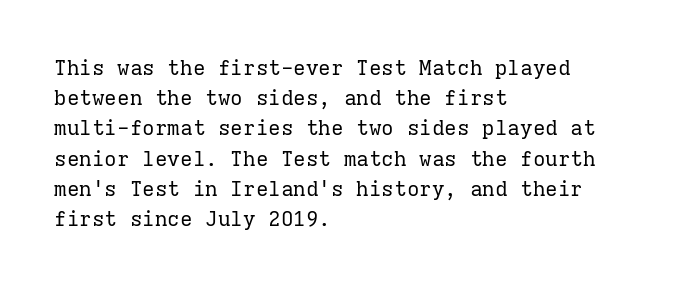
{"italic": "no", "bold": "no", "underline": "no", "align": "left", "line_spacing": "normal", "line_spacing_ratio": 1.44, "letter_spacing": "normal", "letter_spacing_em": 0.0, "glyph_px": 21}
